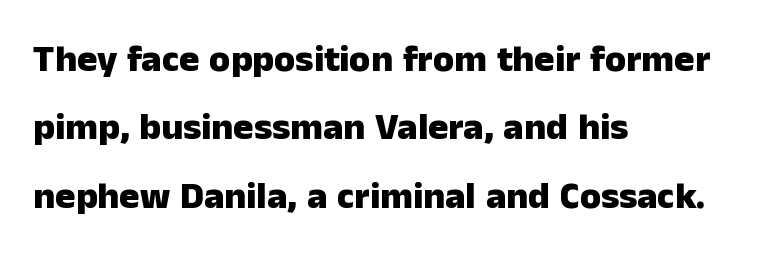
The image shows 38 px heavy sans-serif type, upright; set left-aligned, line spacing 1.8x, normal letter spacing, not underlined; low stroke contrast and a medium x-height.
